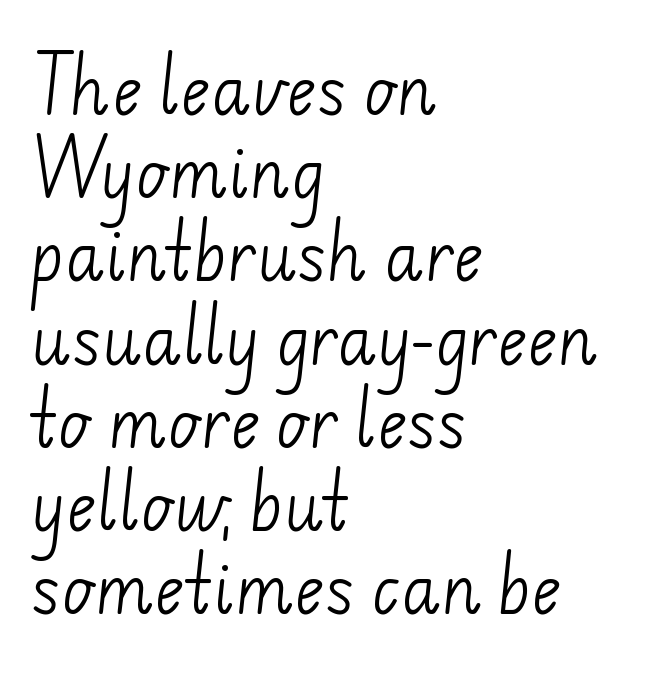
Q: Is the text bold? A: No.
Q: Is the typeface a serif or a sans-serif typeface? A: Sans-serif.
Q: Is the text underlined? A: No.
Q: How is the paragraph aligned? A: Left-aligned.
Q: Is the spacing between letters normal or unusually wide? A: Normal.
Q: Is the spacing between lines tight, normal or loose? A: Normal.
Q: Width (condensed, normal, or wide)? A: Normal.
Q: Stroke contrast? A: Low.
Q: x-height? A: Small.
Q: Monospaced? A: No.
